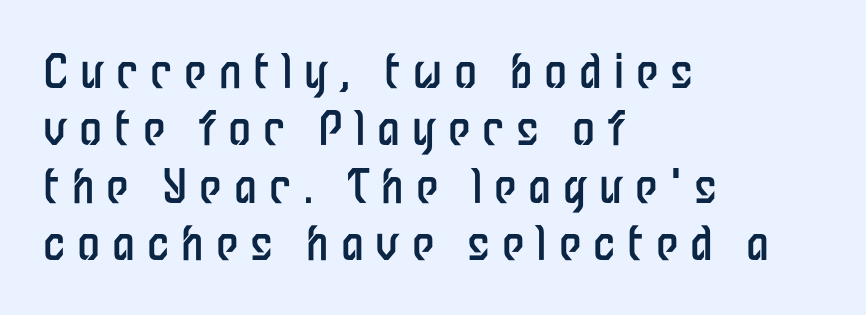
The rendering uses a moderate line-height, typical for paragraphs. Vertical stems look standard width or narrower in stroke. Do the characters align in a grid? No, the font is proportional. Each row of text sits above clean, open space. Ascenders rise straight up at ninety degrees. Observe the wide spacing: letters keep a clear distance from each other.
